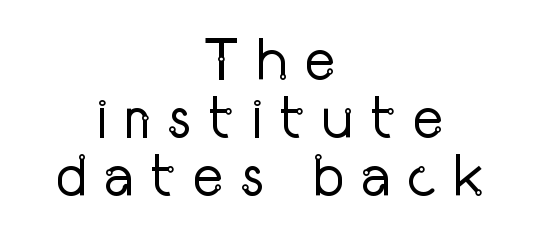
{"serif": "no", "italic": "no", "bold": "no", "weight": "regular", "width": "condensed", "stroke_contrast": "low", "x_height": "medium", "monospaced": "no", "underline": "no", "align": "center", "line_spacing": "tight", "line_spacing_ratio": 0.97, "letter_spacing": "wide", "letter_spacing_em": 0.25, "glyph_px": 60}
